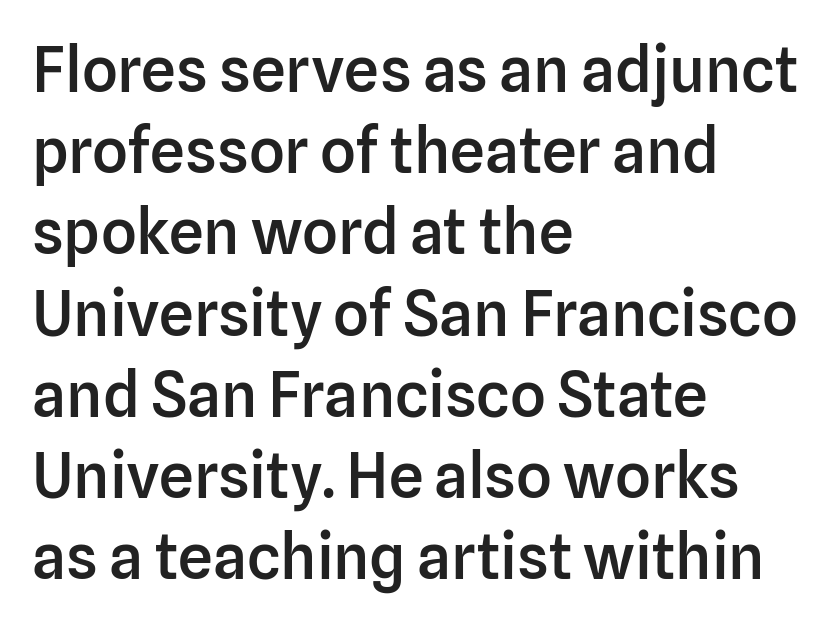
Quick note: not italic, upright. Is this a fixed-width face? No — the glyphs have proportional, varying widths. Typographic density is moderately raised because the face is semibold. Glyph-to-glyph distance matches everyday printed text. The area under the type is left untouched.
